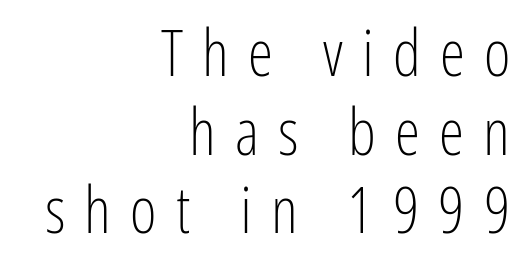
The letterforms stand isolated, each surrounded by extra space. Typographically, this falls in the sans-serif category. The letters advance in unequal steps, a hallmark of proportional type. Decoration check: the copy has no underline. Horizontally, the lines are justified to the trailing edge only.
